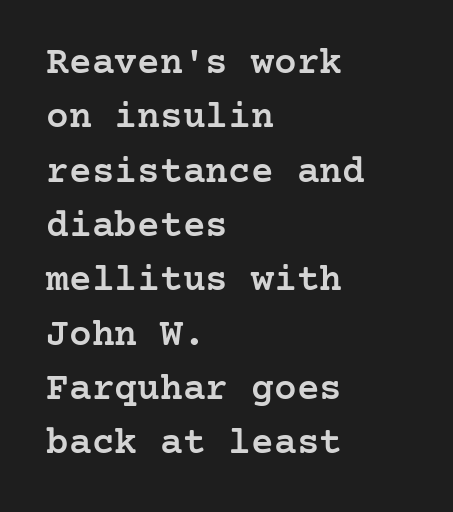
{"serif": "yes", "italic": "no", "bold": "semi", "weight": "semibold", "width": "normal", "stroke_contrast": "low", "x_height": "medium", "underline": "no", "align": "left", "line_spacing": "normal", "line_spacing_ratio": 1.43, "letter_spacing": "normal", "letter_spacing_em": 0.0, "glyph_px": 38}
